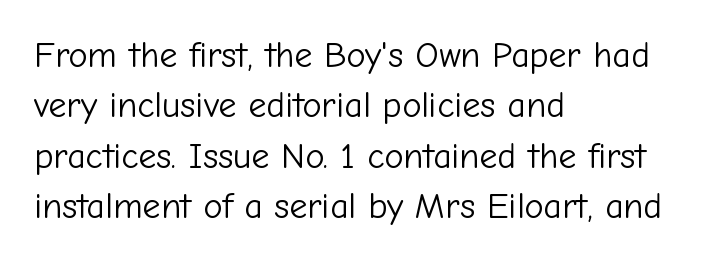
The image shows 36 px light sans-serif type, upright; set left-aligned, normal line spacing (1.4x), normal letter spacing, not underlined; low stroke contrast and a medium x-height.
